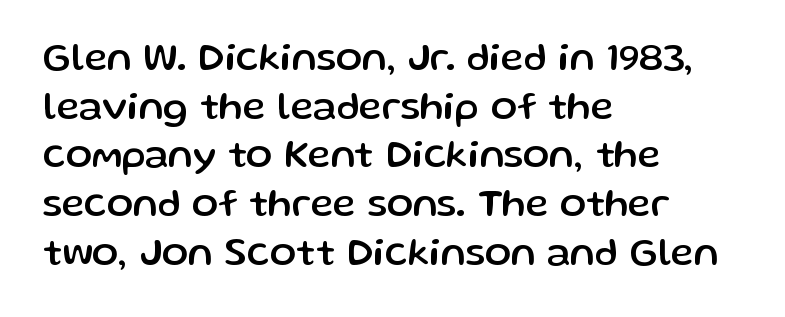
Q: Is the text italic (slanted)? A: No, it is upright.
Q: Is the typeface a serif or a sans-serif typeface? A: Sans-serif.
Q: Is the text underlined? A: No.
Q: How is the paragraph aligned? A: Left-aligned.
Q: Is the spacing between letters normal or unusually wide? A: Normal.
Q: Is the spacing between lines tight, normal or loose? A: Normal.
Q: Width (condensed, normal, or wide)? A: Normal.
Q: Stroke contrast? A: Low.
Q: x-height? A: Medium.
Q: Monospaced? A: No.
